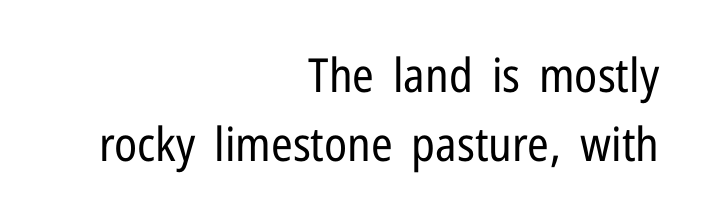
{"serif": "no", "italic": "no", "bold": "no", "weight": "regular", "width": "condensed", "stroke_contrast": "low", "x_height": "medium", "monospaced": "no", "underline": "no", "align": "right", "line_spacing": "normal", "line_spacing_ratio": 1.46, "letter_spacing": "normal", "letter_spacing_em": 0.0, "glyph_px": 47}
